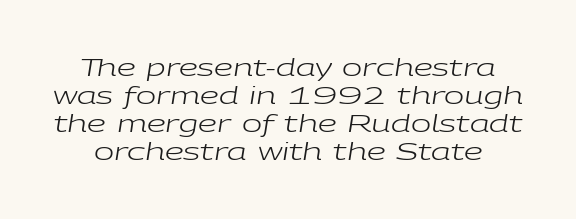
Q: Is the text bold? A: No.
Q: Is the text italic (slanted)? A: Yes, it leans right by about 9 degrees.
Q: Is the text underlined? A: No.
Q: Is the spacing between letters normal or unusually wide? A: Normal.
